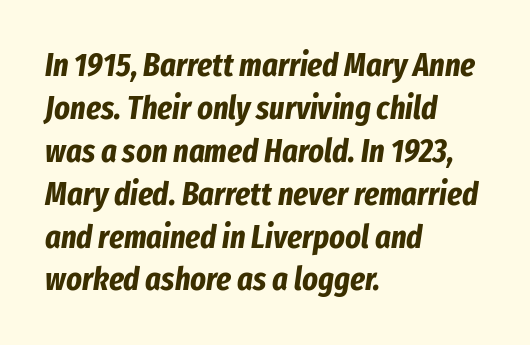
The compositor pushed each line to the left boundary. There's an unmistakable incline to the writing here. Vertically, the passage feels balanced, rows spaced as you'd expect. Short note: letters normally spaced. The space beneath each line is pristine and unruled. Varying glyph widths throughout — classic text-font behaviour.
